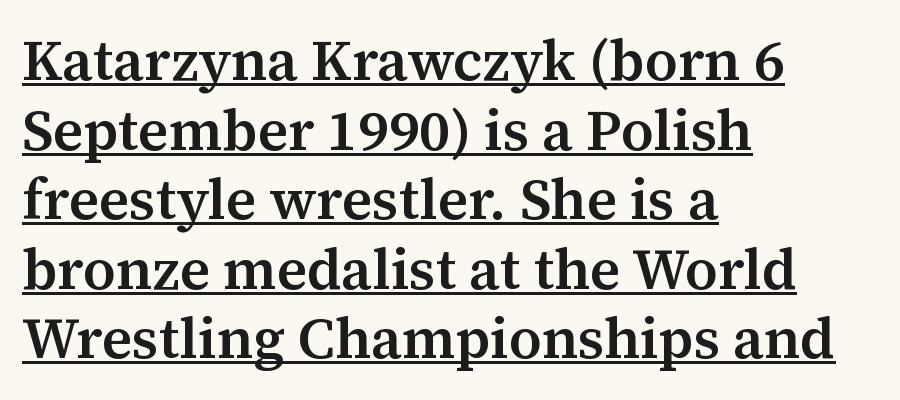
Compared with a centered layout, this one pins lines to the left instead. The designer went with a serif here, giving each stem small feet. Upright lettering throughout. These characters rest on top of a visible drawn line.
